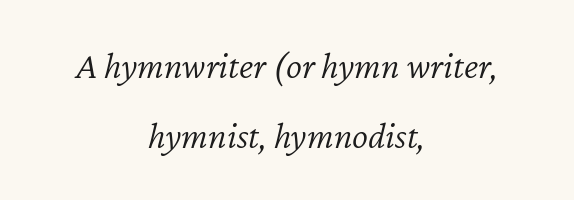
Alignment: centered. The face used here has a pronounced slope to its letters. The space beneath each line is pristine and unruled. Each letter keeps its own natural width here, so spacing adapts to shape. This is not heavy type; no bold has been used. In terms of letterspacing, this is plain default setting.
